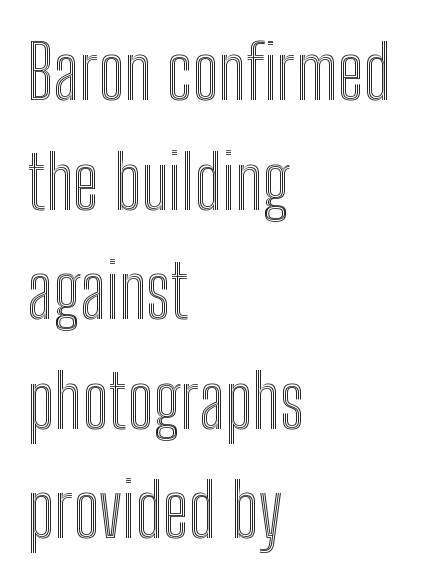
Q: Is the text italic (slanted)? A: No, it is upright.
Q: Is the text underlined? A: No.
Q: How is the paragraph aligned? A: Left-aligned.
Q: Is the spacing between letters normal or unusually wide? A: Normal.
Q: Is the spacing between lines tight, normal or loose? A: Normal.
Q: Width (condensed, normal, or wide)? A: Condensed.
Q: x-height? A: Medium.
Q: Monospaced? A: No.
